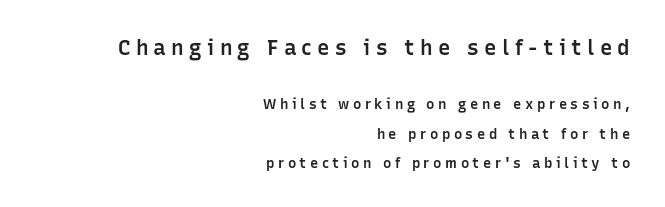
Q: Is the text bold? A: Semi-bold.
Q: Is the text italic (slanted)? A: No, it is upright.
Q: Is the text underlined? A: No.
Q: How is the paragraph aligned? A: Right-aligned.
Q: Is the spacing between letters normal or unusually wide? A: Unusually wide.
Q: Is the spacing between lines tight, normal or loose? A: Loose.
Q: Which block of text is set in a larger size, the first (top) or the second (bottom)? A: The first (top) one.
